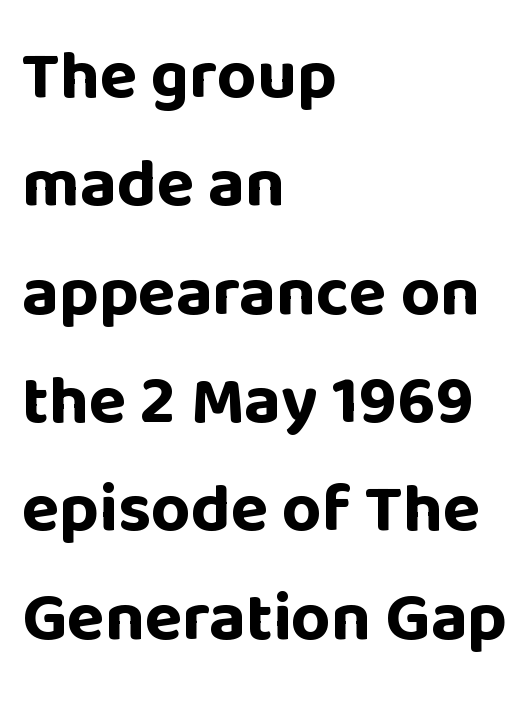
Short note: letters normally spaced. Letters rest on an invisible, unmarked baseline. Do the letters lean? They stand straight. Each letter keeps its own natural width here, so spacing adapts to shape. The typeface chosen for these lines omits serifs.
